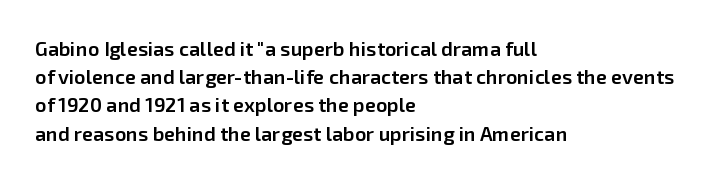
{"italic": "no", "bold": "semi", "underline": "no", "align": "left", "line_spacing": "normal", "line_spacing_ratio": 1.41, "letter_spacing": "normal", "letter_spacing_em": 0.0, "glyph_px": 20}
